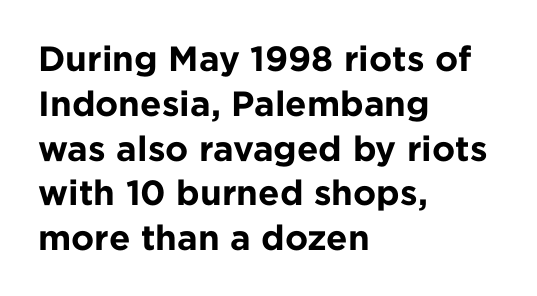
Q: Is the text bold? A: Yes.
Q: Is the text italic (slanted)? A: No, it is upright.
Q: Is the typeface a serif or a sans-serif typeface? A: Sans-serif.
Q: Is the text underlined? A: No.
Q: How is the paragraph aligned? A: Left-aligned.
Q: Is the spacing between letters normal or unusually wide? A: Normal.
Q: Is the spacing between lines tight, normal or loose? A: Normal.
Q: Width (condensed, normal, or wide)? A: Normal.
Q: Stroke contrast? A: Low.
Q: x-height? A: Medium.
Q: Monospaced? A: No.
